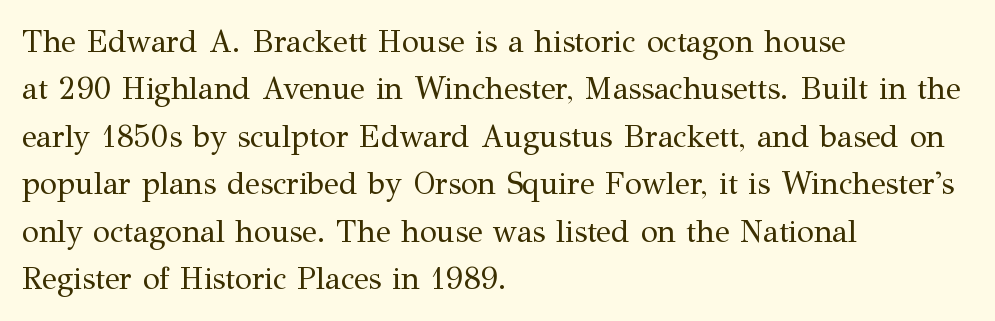
{"serif": "yes", "italic": "no", "bold": "no", "weight": "regular", "width": "normal", "stroke_contrast": "medium", "x_height": "medium", "monospaced": "no", "underline": "no", "align": "left", "line_spacing": "normal", "line_spacing_ratio": 1.53, "letter_spacing": "normal", "letter_spacing_em": 0.0, "glyph_px": 31}
